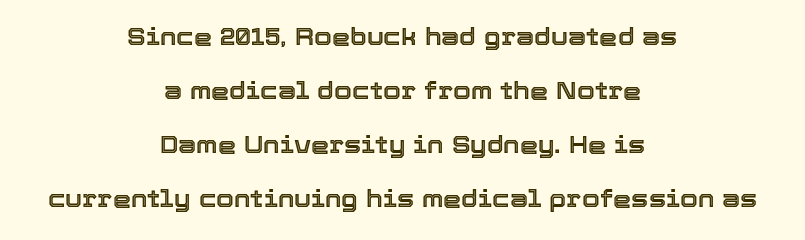
The image shows 23 px text type, upright; set centered, loose line spacing (2.35x), normal letter spacing, not underlined.
